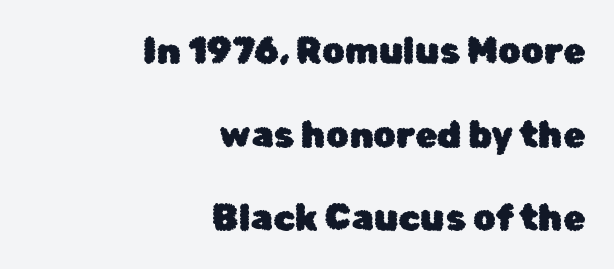
{"serif": "no", "italic": "no", "width": "normal", "stroke_contrast": "low", "x_height": "medium", "monospaced": "no", "underline": "no", "align": "right", "line_spacing": "loose", "line_spacing_ratio": 2.32, "letter_spacing": "normal", "letter_spacing_em": 0.0, "glyph_px": 36}
